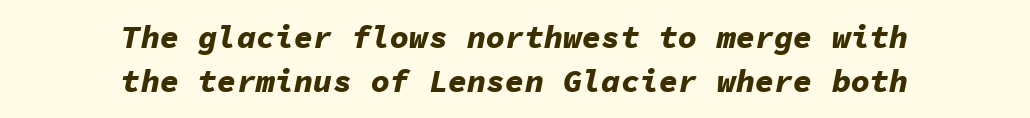
{"italic": "yes", "lean": "right", "slant_degrees": 11, "bold": "yes", "weight": "bold", "width": "normal", "stroke_contrast": "low", "x_height": "medium", "monospaced": "yes", "underline": "no", "align": "center", "line_spacing": "normal", "line_spacing_ratio": 1.38, "letter_spacing": "normal", "letter_spacing_em": 0.0, "glyph_px": 32}
